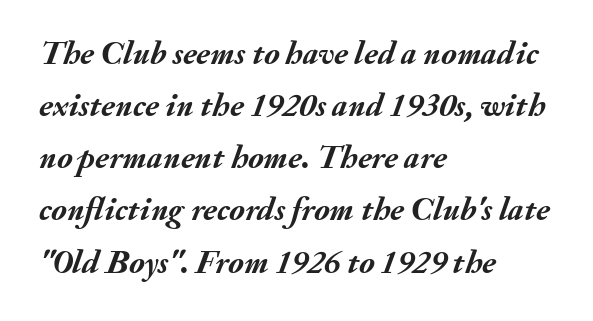
{"italic": "yes", "lean": "right", "slant_degrees": 20, "bold": "yes", "weight": "semibold", "width": "normal", "stroke_contrast": "medium", "x_height": "small", "monospaced": "no", "underline": "no", "align": "left", "line_spacing": "normal", "line_spacing_ratio": 1.58, "letter_spacing": "normal", "letter_spacing_em": 0.0, "glyph_px": 33}
